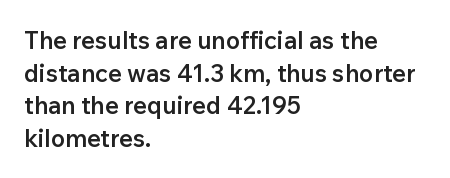
One glance says typical: line gaps are just what's usual. Tracking value appears to be zero — textbook default spacing. Tall strokes in this sample are plumb rather than angled. Firm but not heavy-handed strokes: this text is semibold.
